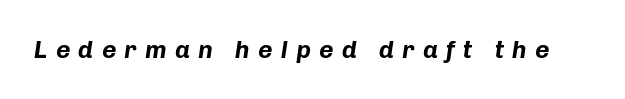
The image shows 25 px bold type, italic (leaning right); set unusually wide letter spacing (+0.33 em), not underlined.
